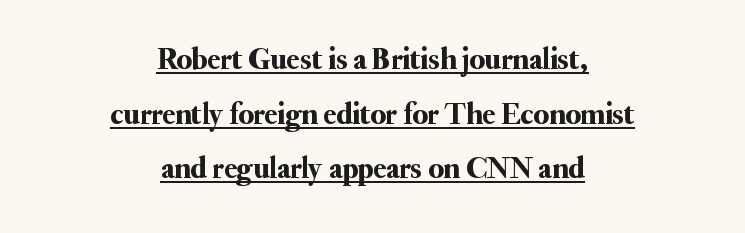
Q: Is the text italic (slanted)? A: No, it is upright.
Q: Is the typeface a serif or a sans-serif typeface? A: Serif.
Q: Is the text underlined? A: Yes.
Q: How is the paragraph aligned? A: Centered.
Q: Is the spacing between letters normal or unusually wide? A: Normal.
Q: Width (condensed, normal, or wide)? A: Normal.
Q: Stroke contrast? A: Medium.
Q: x-height? A: Small.
Q: Monospaced? A: No.
